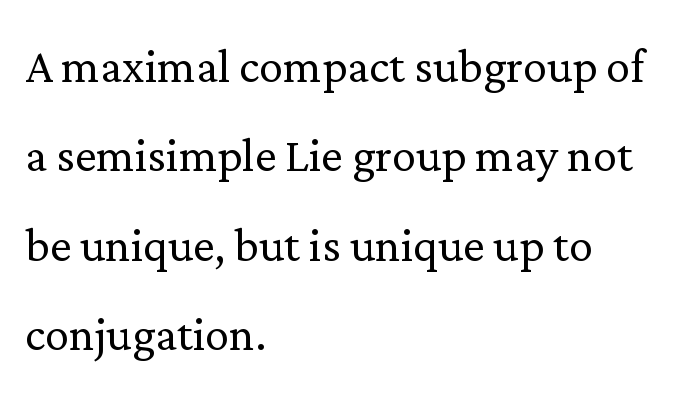
The image shows 60 px light serif type, upright; set left-aligned, normal line spacing (1.49x), normal letter spacing, not underlined; low stroke contrast and a medium x-height.
